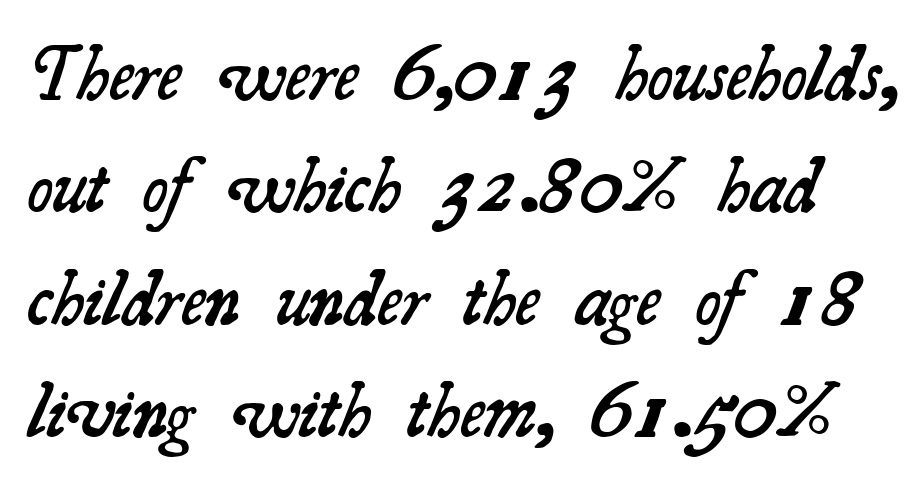
Q: Is the text bold? A: Semi-bold.
Q: Is the typeface a serif or a sans-serif typeface? A: Serif.
Q: Is the text underlined? A: No.
Q: Is the spacing between letters normal or unusually wide? A: Normal.
Q: Is the spacing between lines tight, normal or loose? A: Normal.
Q: Width (condensed, normal, or wide)? A: Normal.
Q: Stroke contrast? A: Medium.
Q: x-height? A: Small.
Q: Monospaced? A: No.
